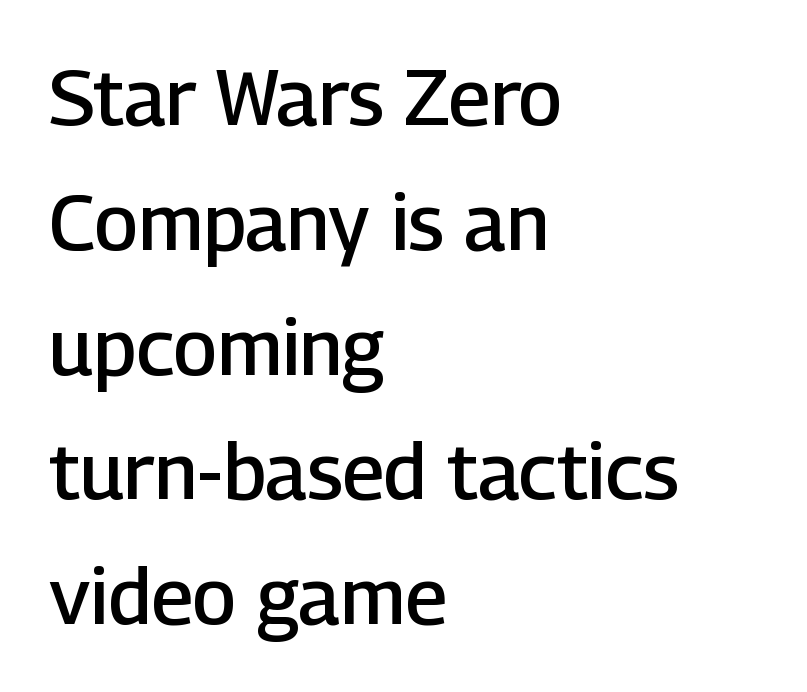
The sample has been set in demibold, a notch under bold. Look at the bottom of the vertical strokes: they stop flat, with no serifs. This is the regular roman posture of the typeface. A bare baseline throughout the passage. The rendering uses natural spacing where letterforms have individual widths. The line-height multiplier appears to be the usual default.
